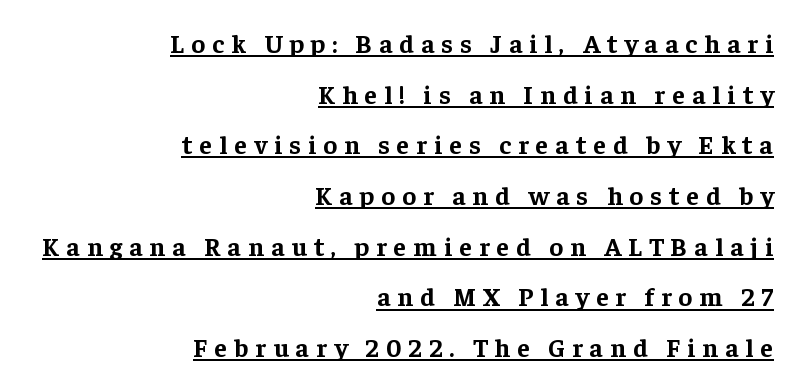
Q: Is the text bold? A: Yes.
Q: Is the text italic (slanted)? A: No, it is upright.
Q: Is the text underlined? A: Yes.
Q: How is the paragraph aligned? A: Right-aligned.
Q: Is the spacing between letters normal or unusually wide? A: Unusually wide.
Q: Is the spacing between lines tight, normal or loose? A: Loose.
